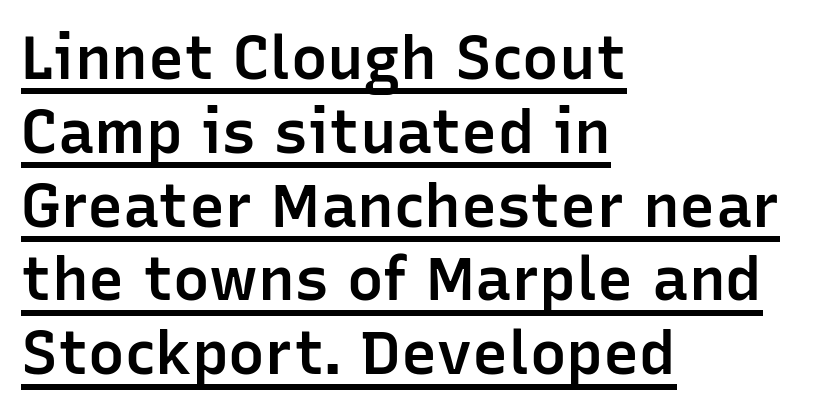
The image shows 61 px semibold sans-serif type, upright; set left-aligned, line spacing 1.21x, normal letter spacing, underlined; low stroke contrast and a medium x-height.
